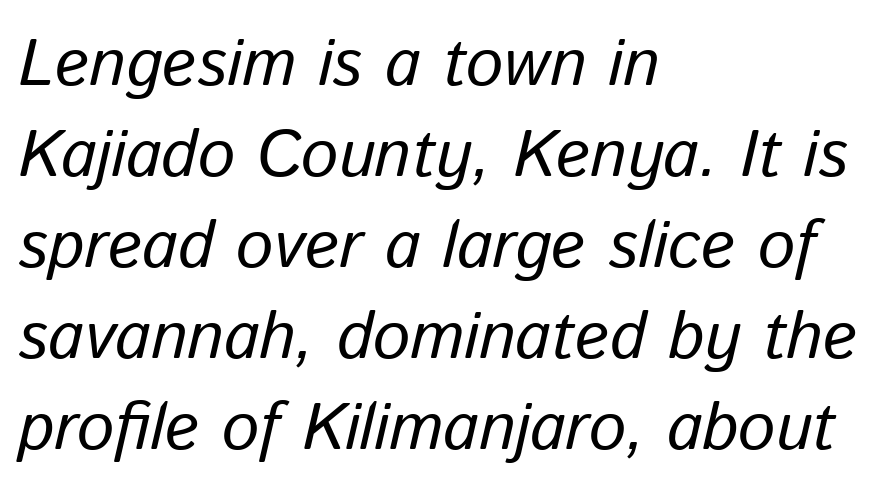
Q: Is the text italic (slanted)? A: Yes, it leans right by about 13 degrees.
Q: Is the text underlined? A: No.
Q: How is the paragraph aligned? A: Left-aligned.
Q: Is the spacing between letters normal or unusually wide? A: Normal.
Q: Is the spacing between lines tight, normal or loose? A: Normal.
Q: Width (condensed, normal, or wide)? A: Normal.
Q: Stroke contrast? A: Low.
Q: x-height? A: Medium.
Q: Monospaced? A: No.
